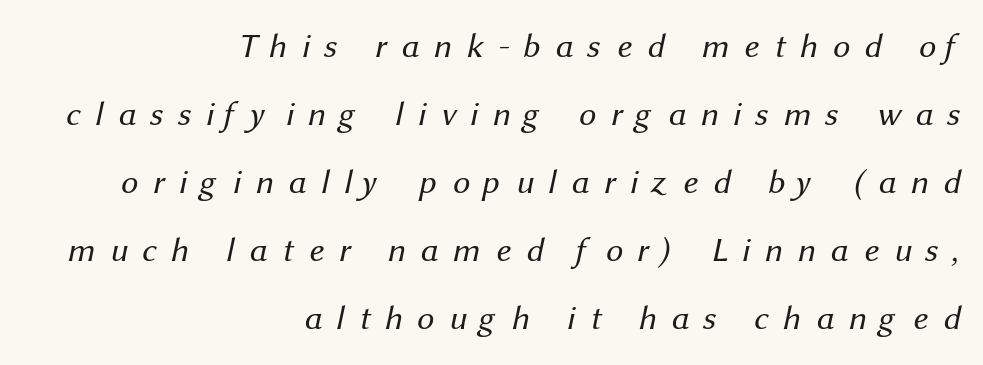
You could only call the tracking loose — the letters float apart. To sum up the face: it is a sans, with no serifs. This sample trades compactness for vertical openness between lines. Only glyphs here, with clear space below each row.
